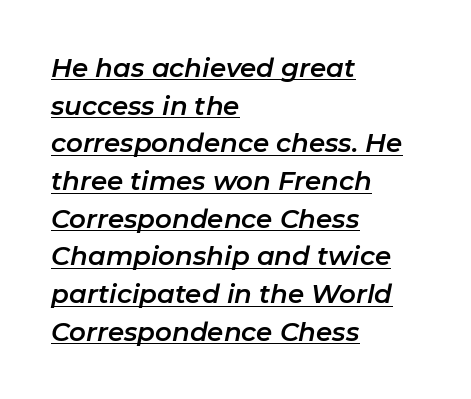
The image shows 26 px text type, italic (leaning right); set left-aligned, normal line spacing (1.45x), normal letter spacing, underlined.
